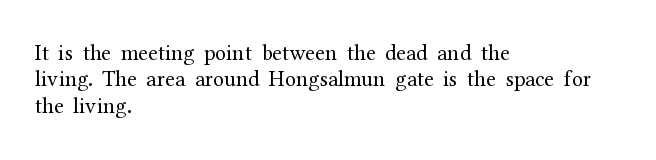
Q: Is the text bold? A: No.
Q: Is the text italic (slanted)? A: No, it is upright.
Q: Is the text underlined? A: No.
Q: How is the paragraph aligned? A: Left-aligned.
Q: Is the spacing between letters normal or unusually wide? A: Normal.
